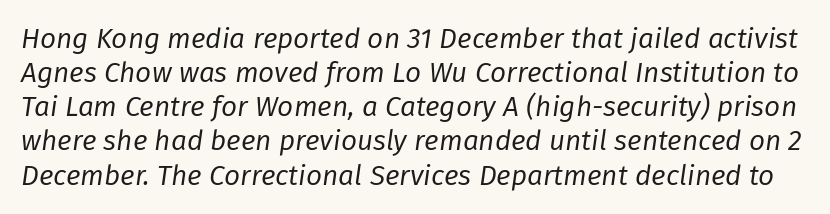
The image shows 28 px regular-weight type, italic (leaning right); set line spacing 1.22x, normal letter spacing, not underlined; low stroke contrast and a medium x-height.
